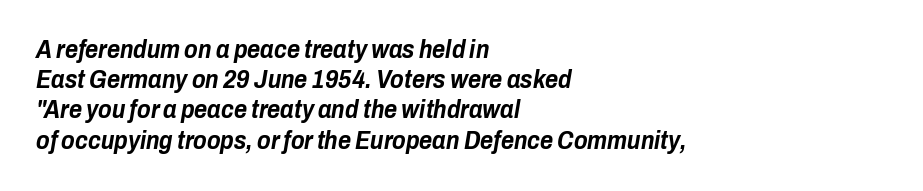
{"italic": "yes", "lean": "right", "slant_degrees": 10, "bold": "yes", "underline": "no", "align": "left", "line_spacing_ratio": 1.21, "letter_spacing": "normal", "letter_spacing_em": 0.0, "glyph_px": 25}
